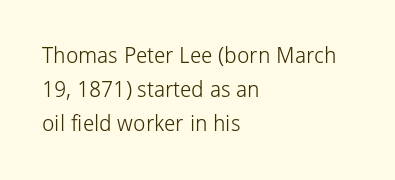
Q: Is the text bold? A: No.
Q: Is the text italic (slanted)? A: No, it is upright.
Q: Is the text underlined? A: No.
Q: How is the paragraph aligned? A: Left-aligned.
Q: Is the spacing between letters normal or unusually wide? A: Normal.
Q: Is the spacing between lines tight, normal or loose? A: Normal.
